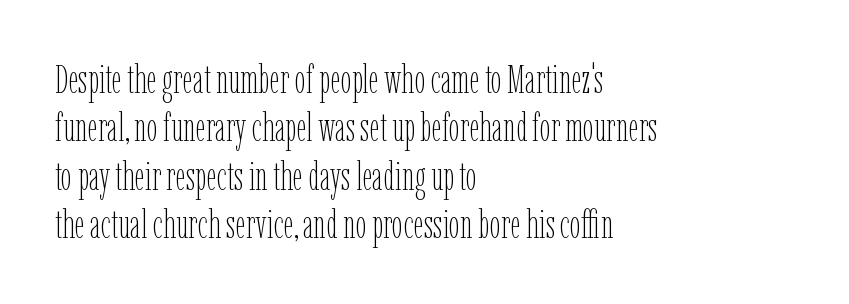
Q: Is the text bold? A: No.
Q: Is the text italic (slanted)? A: No, it is upright.
Q: Is the text underlined? A: No.
Q: How is the paragraph aligned? A: Left-aligned.
Q: Is the spacing between letters normal or unusually wide? A: Normal.
Q: Width (condensed, normal, or wide)? A: Condensed.
Q: Stroke contrast? A: Low.
Q: x-height? A: Medium.
Q: Monospaced? A: No.
